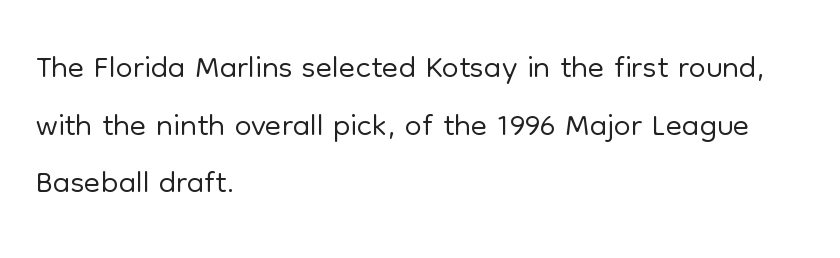
Q: Is the text bold? A: No.
Q: Is the text italic (slanted)? A: No, it is upright.
Q: Is the typeface a serif or a sans-serif typeface? A: Sans-serif.
Q: Is the text underlined? A: No.
Q: How is the paragraph aligned? A: Left-aligned.
Q: Is the spacing between letters normal or unusually wide? A: Normal.
Q: Width (condensed, normal, or wide)? A: Normal.
Q: Stroke contrast? A: Low.
Q: x-height? A: Medium.
Q: Monospaced? A: No.
